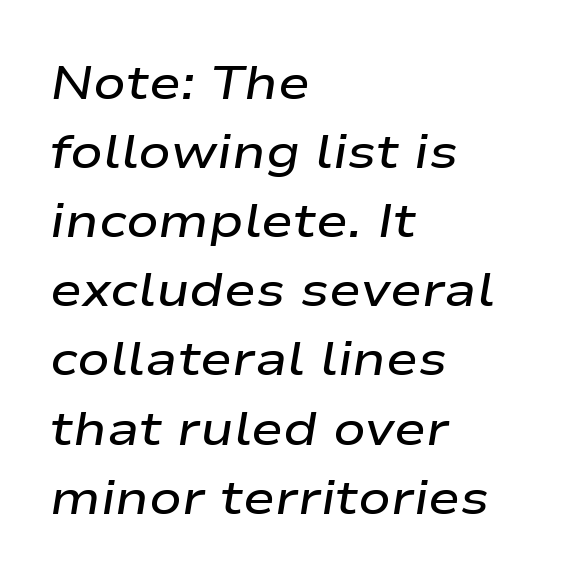
{"italic": "yes", "lean": "right", "slant_degrees": 9, "bold": "semi", "weight": "semibold", "width": "wide", "stroke_contrast": "low", "x_height": "medium", "monospaced": "no", "underline": "no", "align": "left", "line_spacing": "normal", "line_spacing_ratio": 1.44, "letter_spacing": "normal", "letter_spacing_em": 0.0, "glyph_px": 48}
